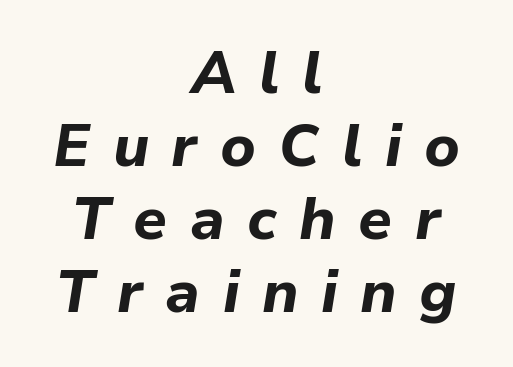
The image shows 59 px bold type, italic (leaning right); set centered, line spacing 1.24x, unusually wide letter spacing (+0.38 em), not underlined; low stroke contrast and a medium x-height.
